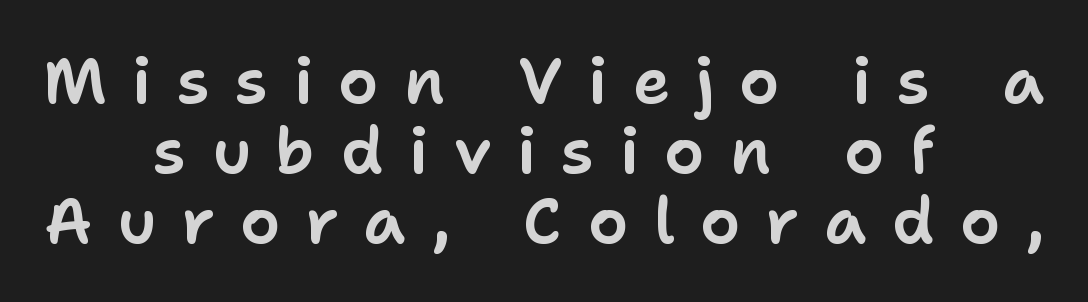
The image shows 63 px sans-serif type, upright; set centered, tight line spacing (1.11x), unusually wide letter spacing (+0.41 em), not underlined; low stroke contrast and a medium x-height.
